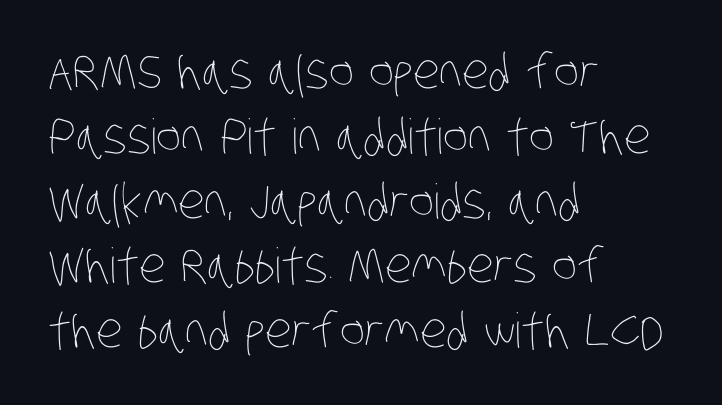
The image shows 48 px thin, condensed type; set left-aligned, normal line spacing (1.35x), normal letter spacing, not underlined; low stroke contrast and a large x-height.
